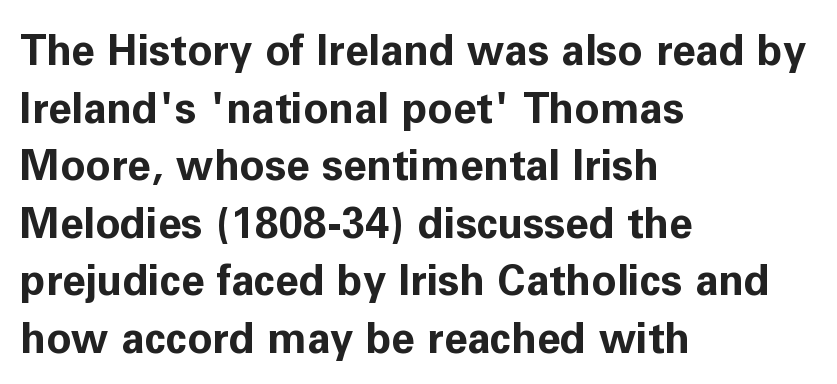
{"serif": "no", "italic": "no", "bold": "yes", "weight": "bold", "width": "normal", "stroke_contrast": "low", "x_height": "medium", "monospaced": "no", "underline": "no", "align": "left", "line_spacing": "normal", "line_spacing_ratio": 1.37, "letter_spacing": "normal", "letter_spacing_em": 0.0, "glyph_px": 42}
